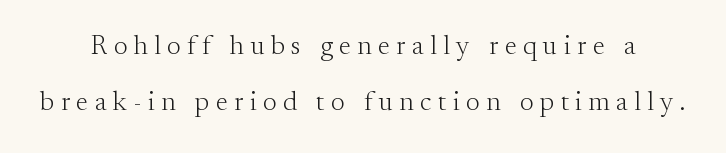
Line spacing here is loose. The strokes carry an ordinary text weight at most. The horizontal fit of the characters is loose and conspicuously gappy. The typography opts for an upright posture over an oblique one. The words here are not underlined.
